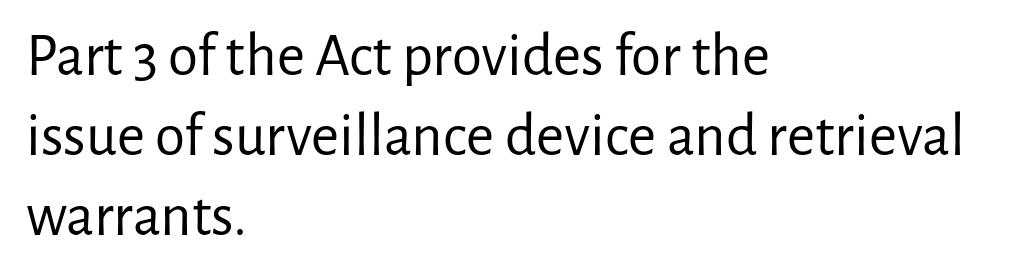
Q: Is the text bold? A: No.
Q: Is the text italic (slanted)? A: No, it is upright.
Q: Is the typeface a serif or a sans-serif typeface? A: Sans-serif.
Q: Is the text underlined? A: No.
Q: How is the paragraph aligned? A: Left-aligned.
Q: Is the spacing between letters normal or unusually wide? A: Normal.
Q: Is the spacing between lines tight, normal or loose? A: Normal.
Q: Width (condensed, normal, or wide)? A: Normal.
Q: Stroke contrast? A: Low.
Q: x-height? A: Medium.
Q: Monospaced? A: No.
